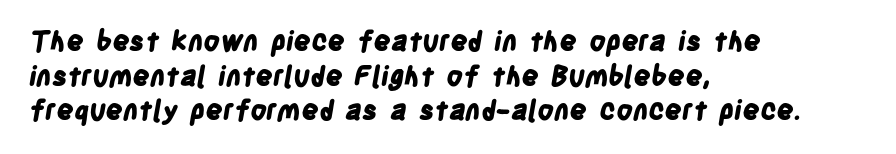
The image shows 27 px bold type; set left-aligned, normal line spacing (1.28x), normal letter spacing, not underlined.
